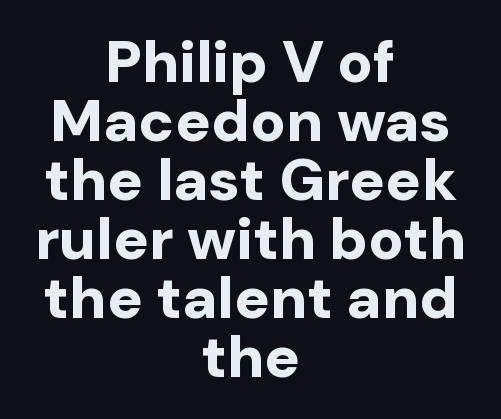
{"serif": "no", "italic": "no", "bold": "yes", "weight": "bold", "width": "normal", "stroke_contrast": "low", "x_height": "medium", "monospaced": "no", "underline": "no", "align": "center", "line_spacing": "tight", "line_spacing_ratio": 1.0, "letter_spacing": "normal", "letter_spacing_em": 0.0, "glyph_px": 59}
